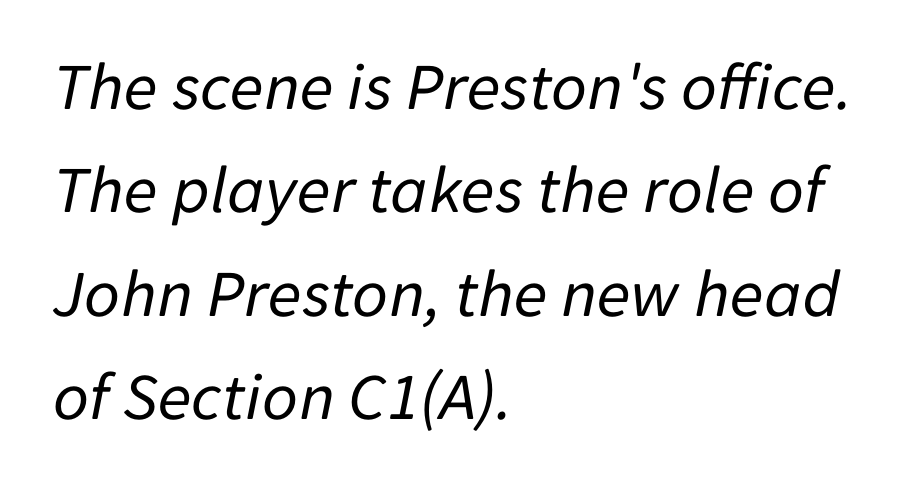
The image shows 69 px regular-weight type, italic (leaning right); set left-aligned, normal line spacing (1.5x), normal letter spacing, not underlined; low stroke contrast and a medium x-height.
